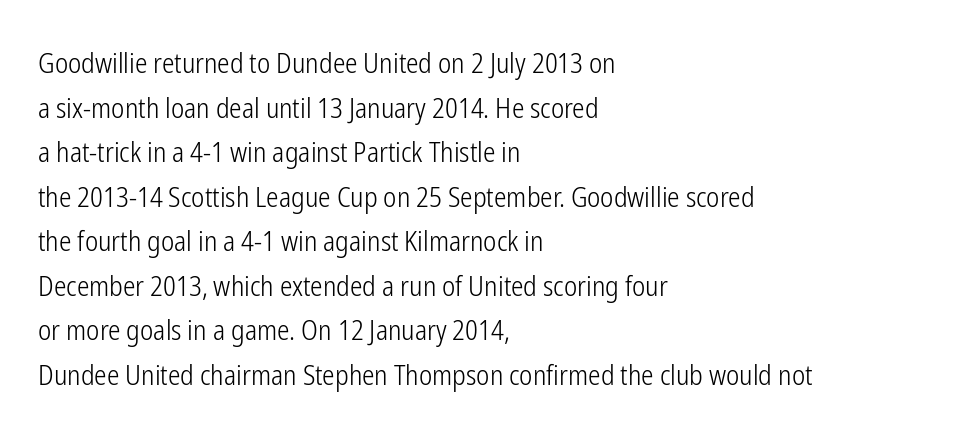
Each row of text sits above clean, open space. The rendering uses natural spacing where letterforms have individual widths. This sample uses plain, unmodified letter spacing. It's the straight-up-and-down kind of type.
